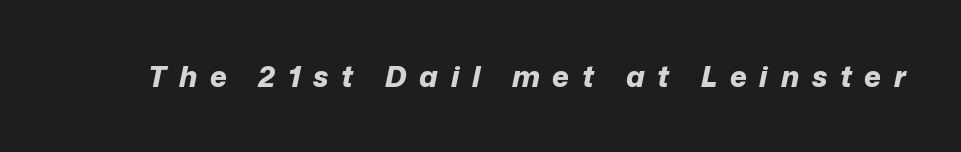
The image shows 29 px bold type, italic (leaning right); set unusually wide letter spacing (+0.44 em), not underlined; low stroke contrast and a medium x-height.
